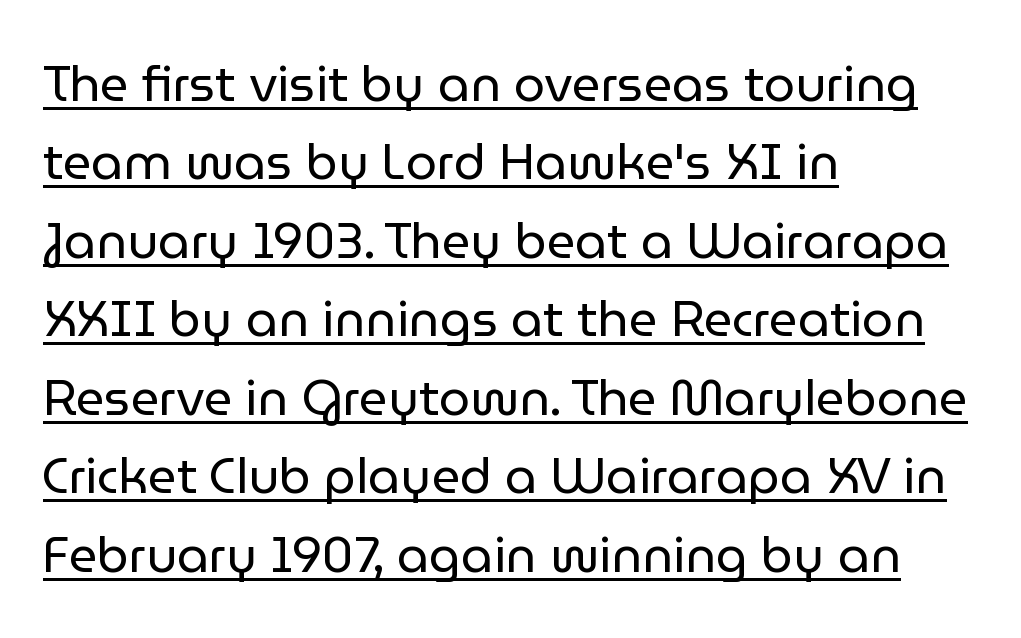
{"serif": "no", "italic": "no", "bold": "no", "weight": "regular", "width": "normal", "stroke_contrast": "low", "x_height": "medium", "monospaced": "no", "underline": "yes", "align": "left", "line_spacing": "normal", "line_spacing_ratio": 1.57, "letter_spacing": "normal", "letter_spacing_em": 0.0, "glyph_px": 50}
